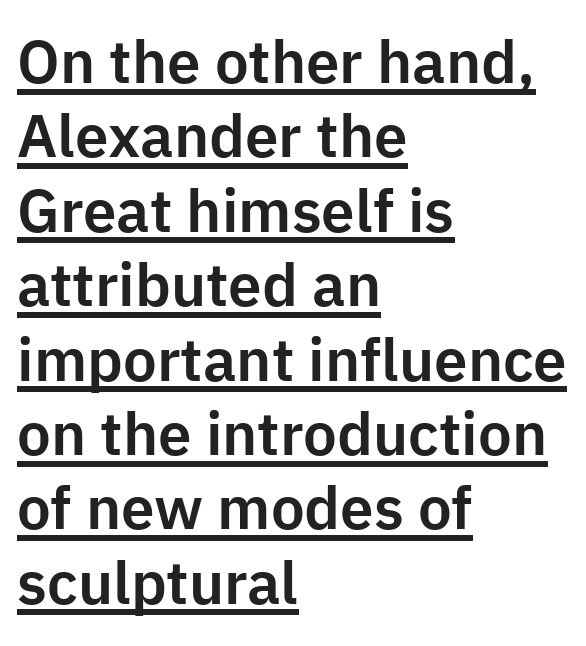
The image shows 60 px sans-serif type, upright; set left-aligned, line spacing 1.24x, normal letter spacing, underlined; low stroke contrast and a medium x-height.
